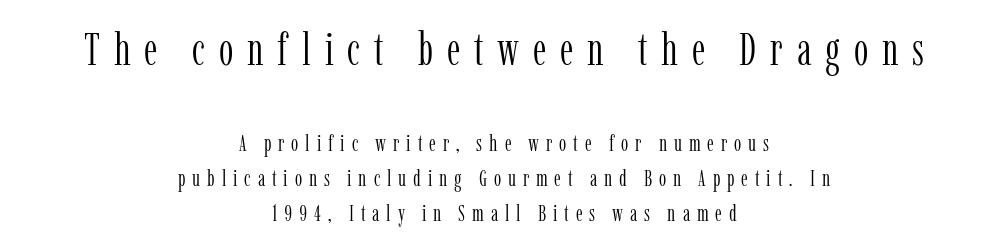
Q: Is the text bold? A: No.
Q: Is the text italic (slanted)? A: No, it is upright.
Q: Is the typeface a serif or a sans-serif typeface? A: Serif.
Q: Is the text underlined? A: No.
Q: How is the paragraph aligned? A: Centered.
Q: Is the spacing between letters normal or unusually wide? A: Unusually wide.
Q: Is the spacing between lines tight, normal or loose? A: Normal.
Q: Which block of text is set in a larger size, the first (top) or the second (bottom)? A: The first (top) one.
Q: Width (condensed, normal, or wide)? A: Condensed.
Q: Stroke contrast? A: Low.
Q: x-height? A: Medium.
Q: Monospaced? A: No.
